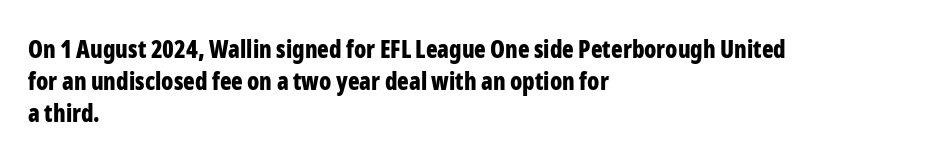
How are the letters spaced? Ordinarily, with no added tracking. Left-aligned paragraph, ragged on the right. The rows are spaced the way most documents space them. The glyphs are unaccompanied by any horizontal stroke below them. Weight check: bold — yes, fully. Ordinary non-slanted type is in use.
